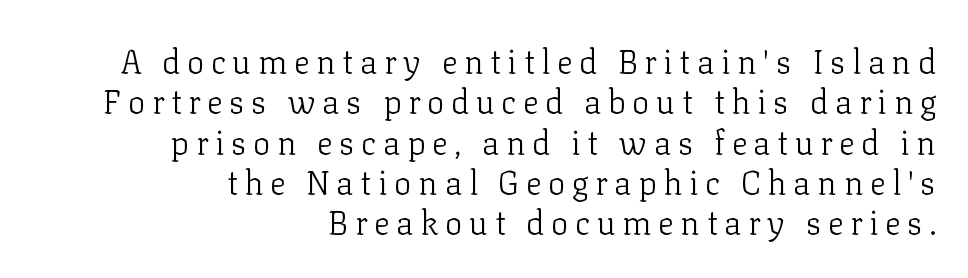
Q: Is the text bold? A: No.
Q: Is the text italic (slanted)? A: No, it is upright.
Q: Is the typeface a serif or a sans-serif typeface? A: Serif.
Q: Is the text underlined? A: No.
Q: How is the paragraph aligned? A: Right-aligned.
Q: Is the spacing between letters normal or unusually wide? A: Unusually wide.
Q: Width (condensed, normal, or wide)? A: Normal.
Q: Stroke contrast? A: Low.
Q: x-height? A: Medium.
Q: Monospaced? A: No.
